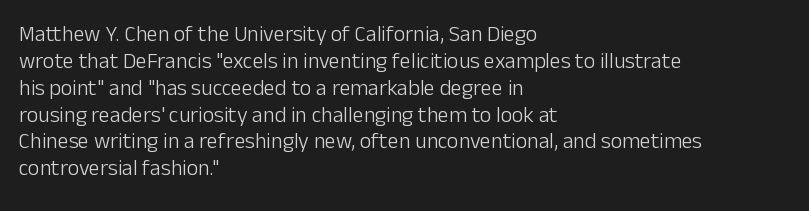
{"italic": "no", "bold": "no", "underline": "no", "align": "left", "line_spacing_ratio": 1.22, "letter_spacing": "normal", "letter_spacing_em": 0.0, "glyph_px": 22}
